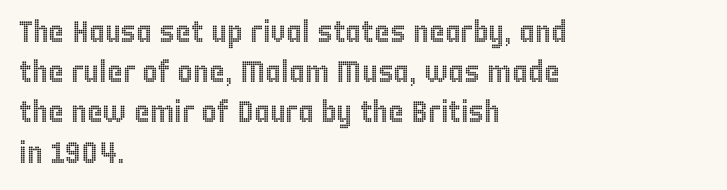
Q: Is the text italic (slanted)? A: No, it is upright.
Q: Is the text underlined? A: No.
Q: How is the paragraph aligned? A: Left-aligned.
Q: Is the spacing between letters normal or unusually wide? A: Normal.
Q: Is the spacing between lines tight, normal or loose? A: Normal.
Q: Width (condensed, normal, or wide)? A: Condensed.
Q: x-height? A: Large.
Q: Monospaced? A: No.
